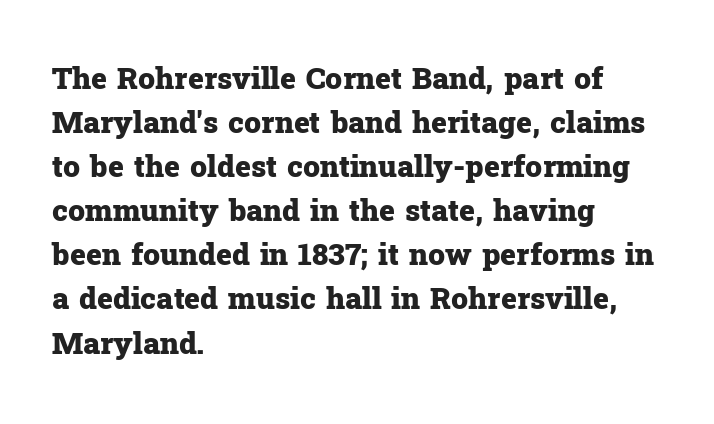
The axis of the letterforms is exactly vertical. Vertical spacing — default. Check under the words: just untouched page. Reading down the block, your eye returns to a fixed left position each line.
